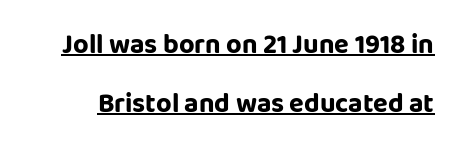
The image shows 27 px bold type, upright; set loose line spacing (2.17x), normal letter spacing, underlined.
